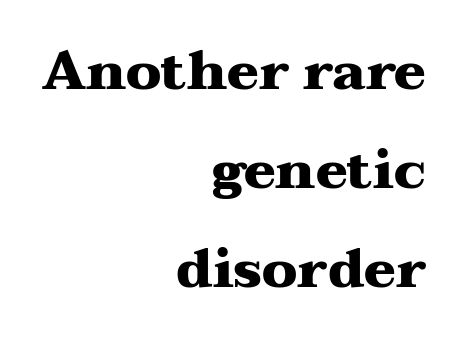
The image shows 53 px heavy, wide serif type, upright; set right-aligned, line spacing 1.87x, normal letter spacing, not underlined; medium stroke contrast and a medium x-height.
